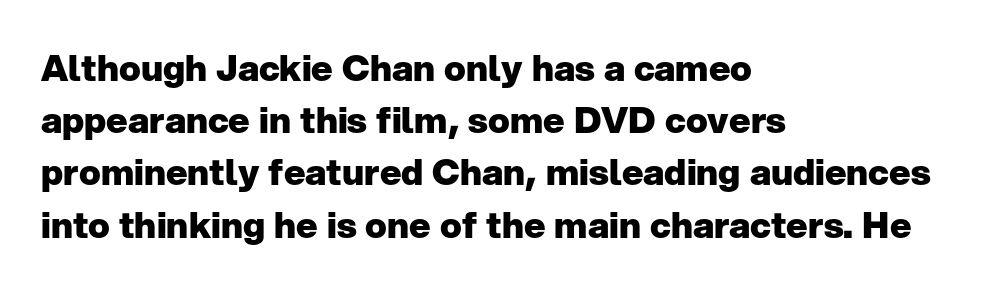
{"serif": "no", "italic": "no", "bold": "yes", "weight": "heavy", "width": "normal", "stroke_contrast": "low", "x_height": "medium", "monospaced": "no", "underline": "no", "align": "left", "line_spacing": "normal", "line_spacing_ratio": 1.45, "letter_spacing": "normal", "letter_spacing_em": 0.0, "glyph_px": 36}
